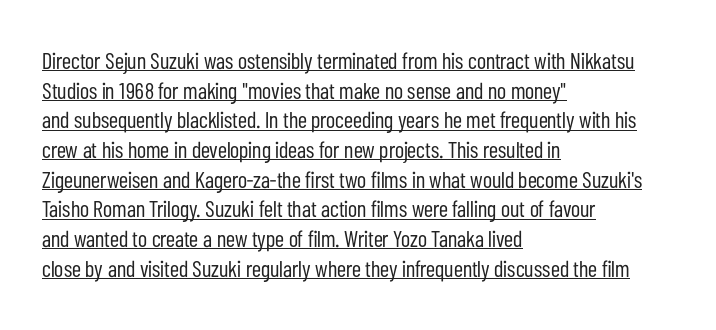
The image shows 23 px text type, upright; set left-aligned, normal line spacing (1.29x), normal letter spacing, underlined.
